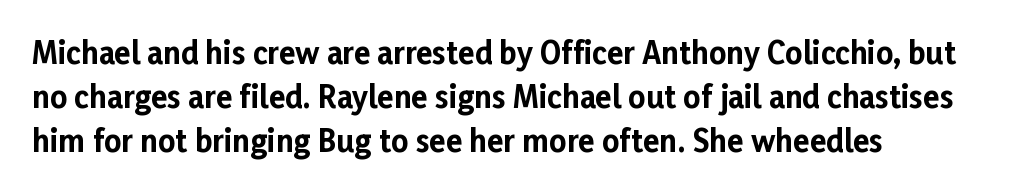
Q: Is the text bold? A: Yes.
Q: Is the text italic (slanted)? A: No, it is upright.
Q: Is the typeface a serif or a sans-serif typeface? A: Sans-serif.
Q: Is the text underlined? A: No.
Q: How is the paragraph aligned? A: Left-aligned.
Q: Is the spacing between letters normal or unusually wide? A: Normal.
Q: Is the spacing between lines tight, normal or loose? A: Normal.
Q: Width (condensed, normal, or wide)? A: Normal.
Q: Stroke contrast? A: Low.
Q: x-height? A: Medium.
Q: Monospaced? A: No.
